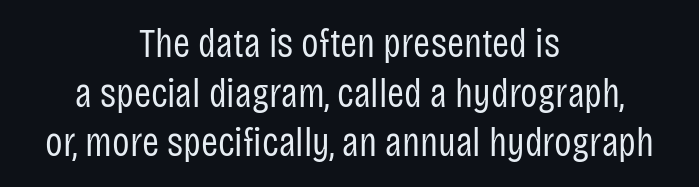
{"serif": "no", "italic": "no", "bold": "no", "weight": "regular", "width": "condensed", "stroke_contrast": "low", "x_height": "large", "monospaced": "no", "underline": "no", "align": "center", "line_spacing_ratio": 1.21, "letter_spacing": "normal", "letter_spacing_em": 0.0, "glyph_px": 41}
